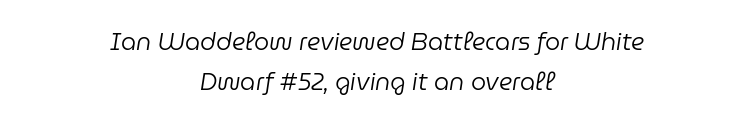
{"italic": "yes", "lean": "right", "slant_degrees": 9, "bold": "no", "underline": "no", "align": "center", "line_spacing": "normal", "line_spacing_ratio": 1.65, "letter_spacing": "normal", "letter_spacing_em": 0.0, "glyph_px": 24}
